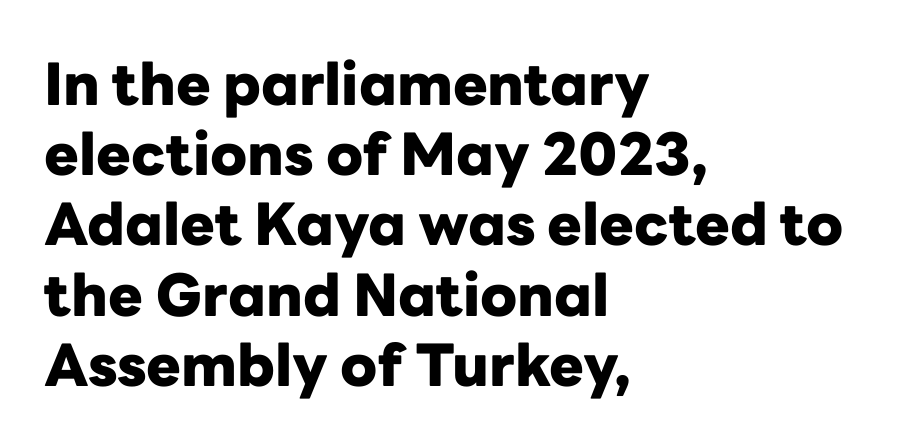
Q: Is the text bold? A: Yes.
Q: Is the text italic (slanted)? A: No, it is upright.
Q: Is the typeface a serif or a sans-serif typeface? A: Sans-serif.
Q: Is the text underlined? A: No.
Q: How is the paragraph aligned? A: Left-aligned.
Q: Is the spacing between letters normal or unusually wide? A: Normal.
Q: Width (condensed, normal, or wide)? A: Normal.
Q: Stroke contrast? A: Low.
Q: x-height? A: Medium.
Q: Monospaced? A: No.
